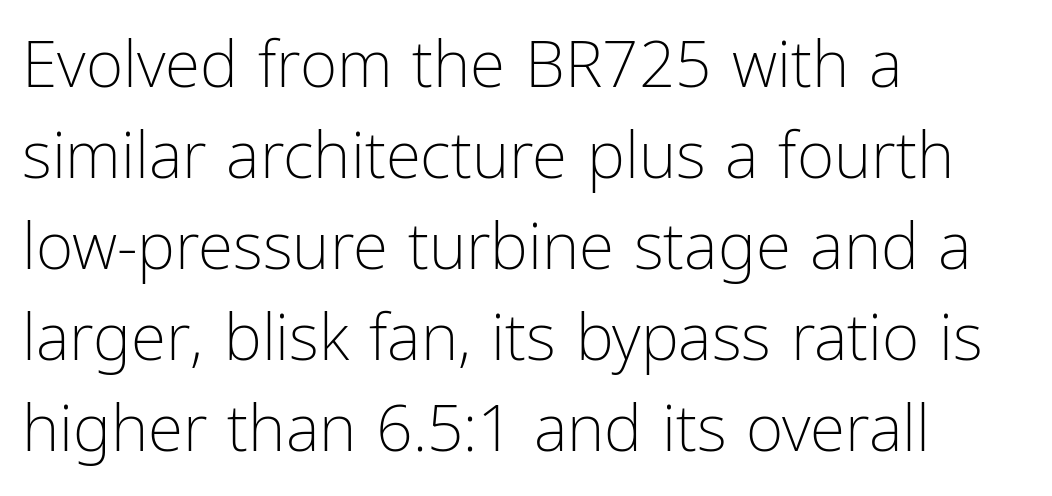
The image shows 64 px light, condensed sans-serif type, upright; set left-aligned, normal line spacing (1.42x), normal letter spacing, not underlined; low stroke contrast and a medium x-height.
